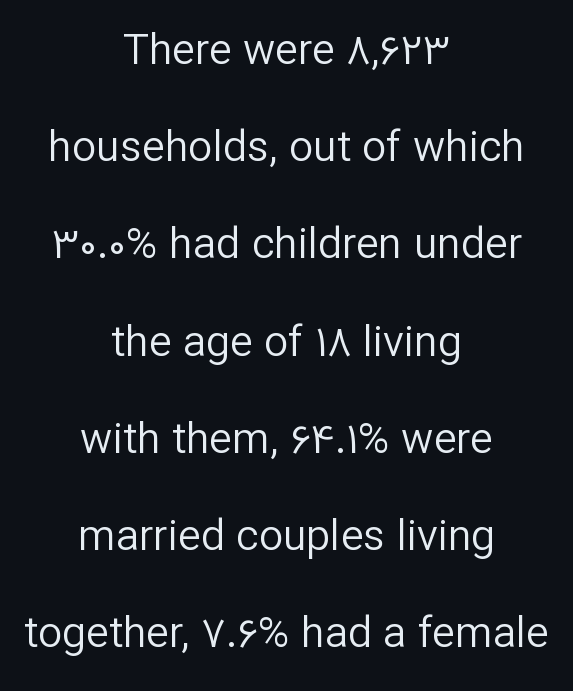
{"serif": "no", "italic": "no", "bold": "no", "weight": "regular", "width": "normal", "stroke_contrast": "low", "x_height": "medium", "monospaced": "no", "underline": "no", "align": "center", "line_spacing": "loose", "line_spacing_ratio": 2.26, "letter_spacing": "normal", "letter_spacing_em": 0.0, "glyph_px": 43}
